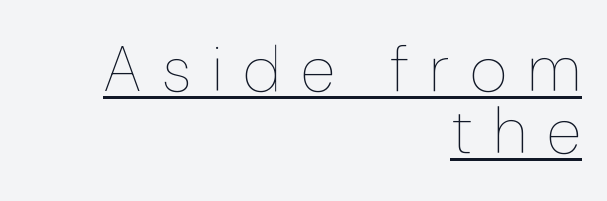
{"italic": "no", "bold": "no", "weight": "thin", "width": "normal", "stroke_contrast": "low", "x_height": "medium", "monospaced": "no", "underline": "yes", "align": "right", "line_spacing": "tight", "line_spacing_ratio": 0.96, "letter_spacing": "wide", "letter_spacing_em": 0.31, "glyph_px": 65}
